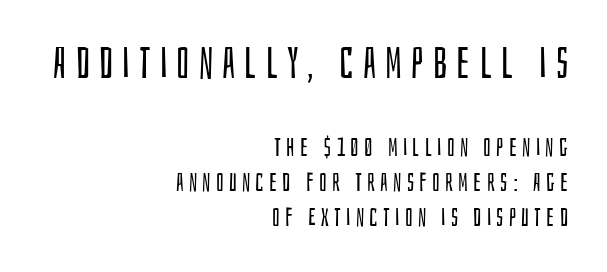
Q: Is the text bold? A: No.
Q: Is the text italic (slanted)? A: No, it is upright.
Q: Is the typeface a serif or a sans-serif typeface? A: Sans-serif.
Q: Is the text underlined? A: No.
Q: How is the paragraph aligned? A: Right-aligned.
Q: Is the spacing between letters normal or unusually wide? A: Unusually wide.
Q: Is the spacing between lines tight, normal or loose? A: Normal.
Q: Which block of text is set in a larger size, the first (top) or the second (bottom)? A: The first (top) one.
Q: Width (condensed, normal, or wide)? A: Condensed.
Q: Stroke contrast? A: Low.
Q: x-height? A: Large.
Q: Monospaced? A: No.
